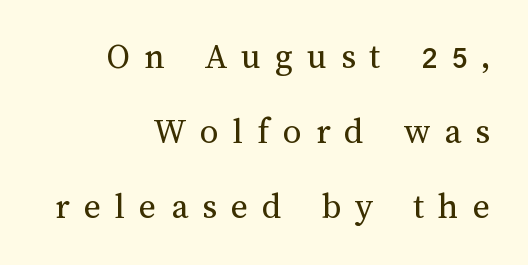
{"italic": "no", "bold": "no", "weight": "regular", "width": "normal", "stroke_contrast": "medium", "x_height": "medium", "monospaced": "no", "underline": "no", "align": "right", "line_spacing": "loose", "line_spacing_ratio": 2.03, "letter_spacing": "wide", "letter_spacing_em": 0.38, "glyph_px": 37}
